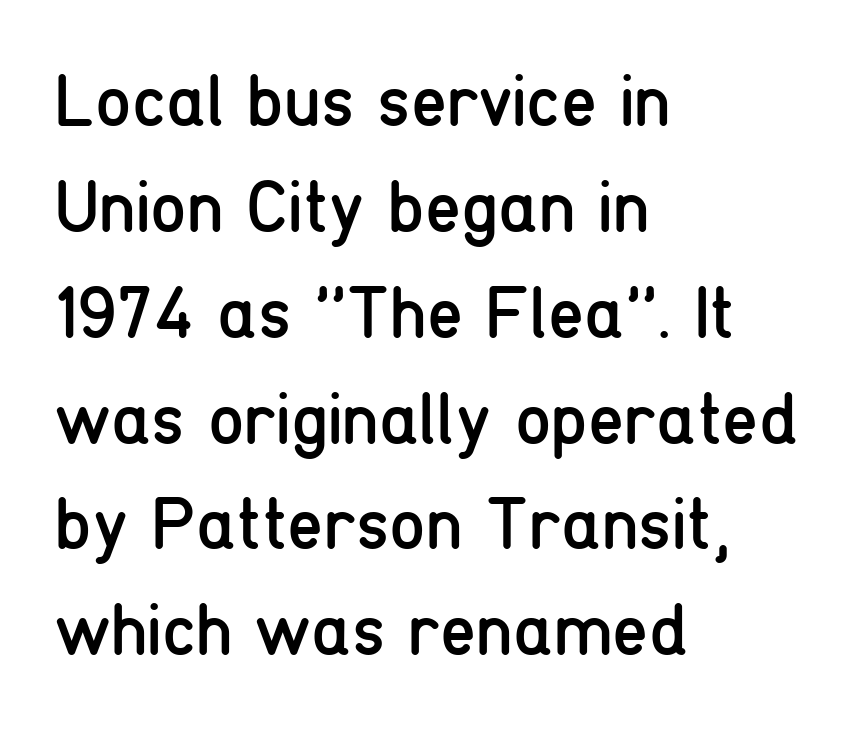
{"serif": "no", "italic": "no", "bold": "no", "weight": "regular", "width": "condensed", "stroke_contrast": "low", "x_height": "medium", "monospaced": "no", "underline": "no", "align": "left", "line_spacing": "normal", "line_spacing_ratio": 1.45, "letter_spacing": "normal", "letter_spacing_em": 0.0, "glyph_px": 73}
